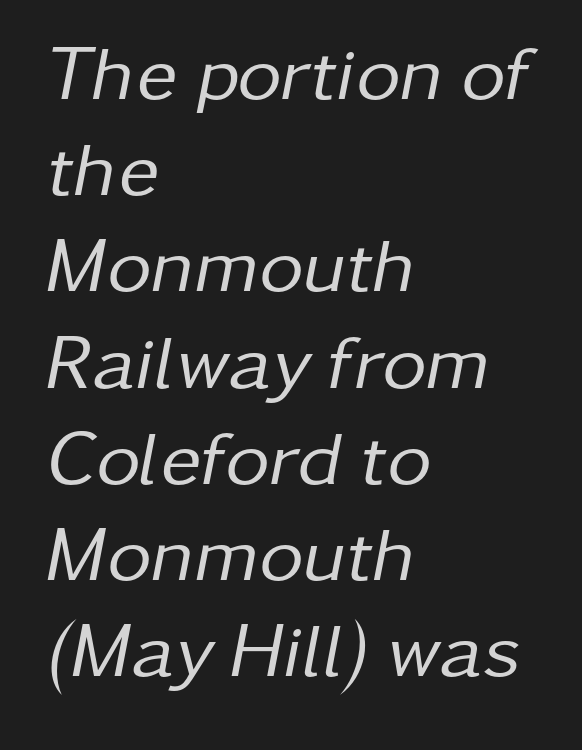
{"italic": "yes", "lean": "right", "slant_degrees": 11, "bold": "no", "weight": "regular", "width": "normal", "stroke_contrast": "low", "x_height": "medium", "monospaced": "no", "underline": "no", "align": "left", "line_spacing": "normal", "line_spacing_ratio": 1.25, "letter_spacing": "normal", "letter_spacing_em": 0.0, "glyph_px": 77}
